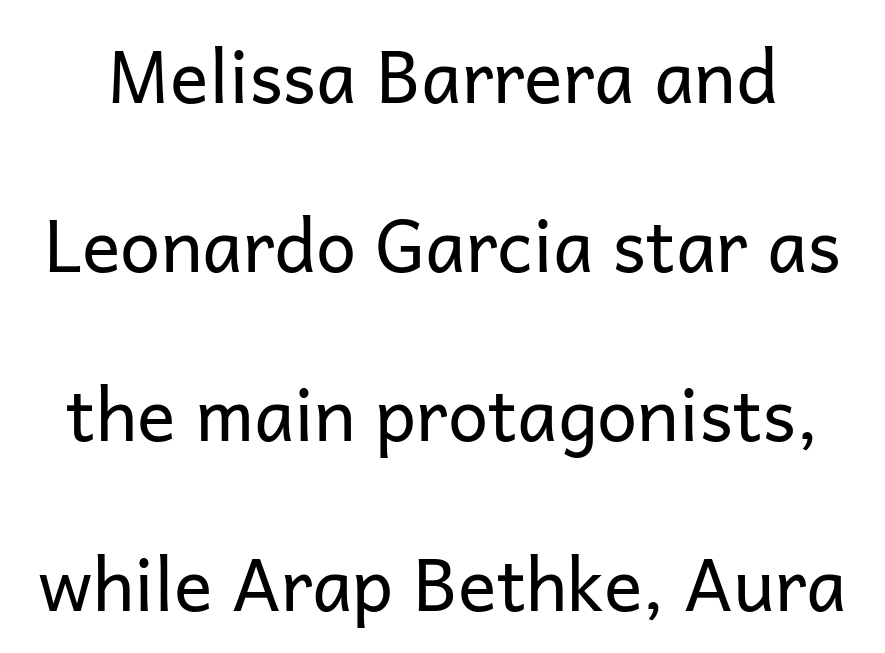
{"serif": "no", "italic": "no", "bold": "no", "weight": "regular", "width": "normal", "stroke_contrast": "low", "x_height": "medium", "monospaced": "no", "underline": "no", "line_spacing": "loose", "line_spacing_ratio": 2.35, "letter_spacing": "normal", "letter_spacing_em": 0.0, "glyph_px": 72}
